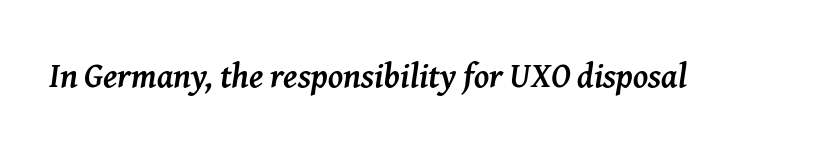
Does the lettering tilt? It does — this is italic. Lines of text with bare space underneath. You could not count columns in this text — the font is proportionally spaced. The strokes are fattened all the way to bold.
